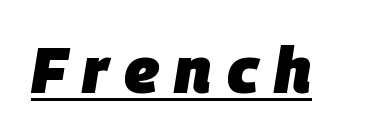
When letters slant like this, we call the style italic. This sample has the flowing, uneven cadence of proportional lettering. The letters are bold, with thick, heavy strokes. This rendering features underlined lettering.
